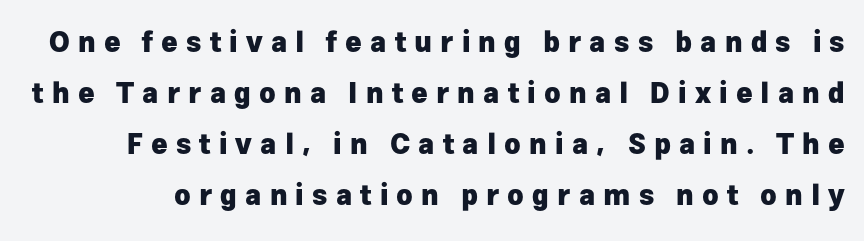
Think of a printed novel: that variable character pitch is what you see here. Anything drawn beneath the words? Only blank space. Between one letter and the next there's a generous, obvious gap. The type sits square on the baseline with zero lean. Compared with an ordinary text face, these strokes are far heavier — a full bold. Grotesque or geometric, the face here clearly has no serifs.
